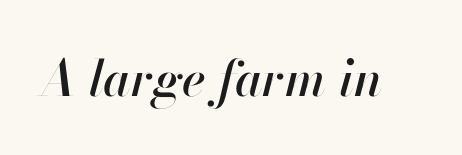
The passage shown is typed in a proportional face where columns would drift. Honestly, there is no underline to notice here at all. The tracking reads as untouched default to a designer's eye. In terms of posture, this sample is oblique.
